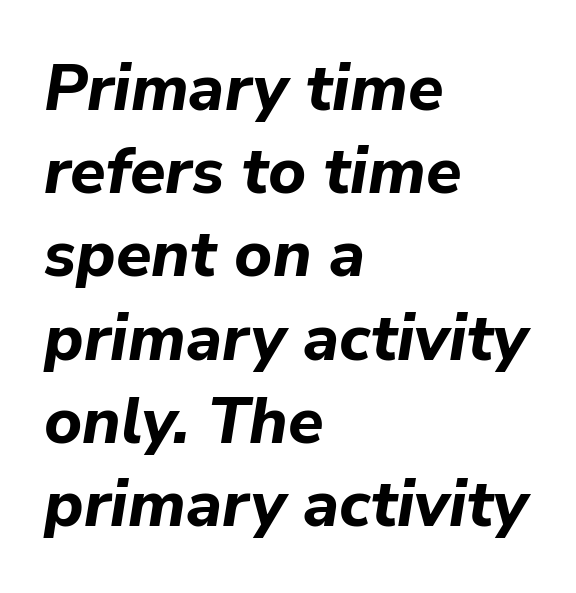
Here the glyphs are tracked normally, forming tight word shapes. Note the varied advance widths — an 'i' is clearly narrower than an 'm'. The vertical gap from one line to the next is medium. Set as a true bold cut, around the 700 mark. Alignment: flush left.
